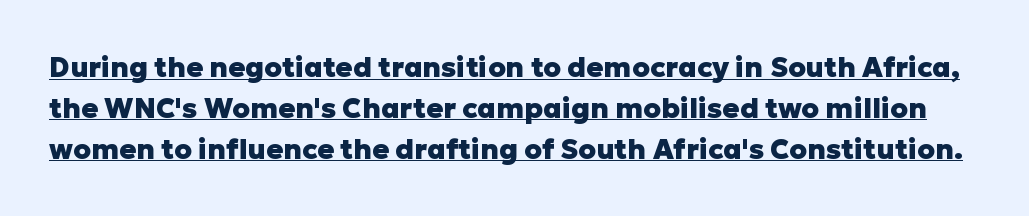
The gaps between neighbouring characters are ordinary and unremarkable. Leading: standard. The glyphs in this specimen are sans serif. Decoration check: the copy is underlined.
